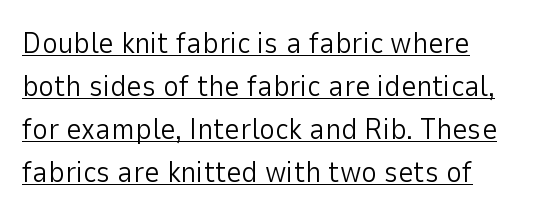
Q: Is the text bold? A: No.
Q: Is the text italic (slanted)? A: No, it is upright.
Q: Is the typeface a serif or a sans-serif typeface? A: Sans-serif.
Q: Is the text underlined? A: Yes.
Q: How is the paragraph aligned? A: Left-aligned.
Q: Is the spacing between letters normal or unusually wide? A: Normal.
Q: Is the spacing between lines tight, normal or loose? A: Normal.
Q: Width (condensed, normal, or wide)? A: Normal.
Q: Stroke contrast? A: Low.
Q: x-height? A: Medium.
Q: Monospaced? A: No.
